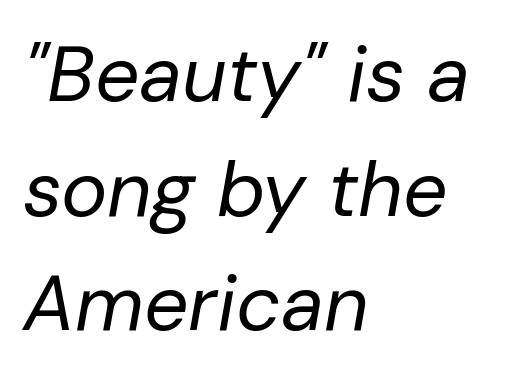
The image shows 78 px regular-weight type, italic (leaning right); set left-aligned, normal line spacing (1.47x), normal letter spacing, not underlined; low stroke contrast and a medium x-height.
